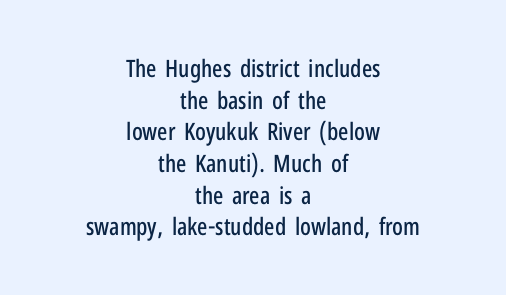
The image shows 24 px text type, upright; set centered, normal line spacing (1.32x), normal letter spacing, not underlined.
